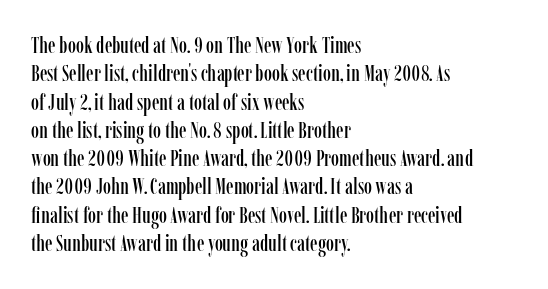
One-word summary of the alignment: left. These lines keep a tight, regular rhythm from letter to letter. Letters rest on an invisible, unmarked baseline. In terms of posture, this sample is upright.
